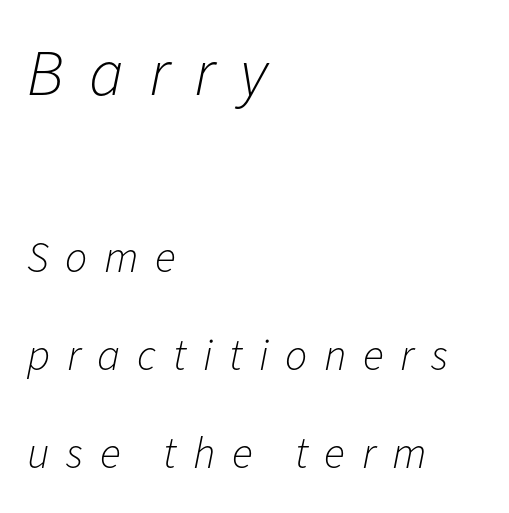
Q: Is the text bold? A: No.
Q: Is the text italic (slanted)? A: Yes, it leans right by about 11 degrees.
Q: Is the text underlined? A: No.
Q: How is the paragraph aligned? A: Left-aligned.
Q: Is the spacing between letters normal or unusually wide? A: Unusually wide.
Q: Is the spacing between lines tight, normal or loose? A: Loose.
Q: Which block of text is set in a larger size, the first (top) or the second (bottom)? A: The first (top) one.
Q: Width (condensed, normal, or wide)? A: Normal.
Q: Stroke contrast? A: Low.
Q: x-height? A: Medium.
Q: Monospaced? A: No.
